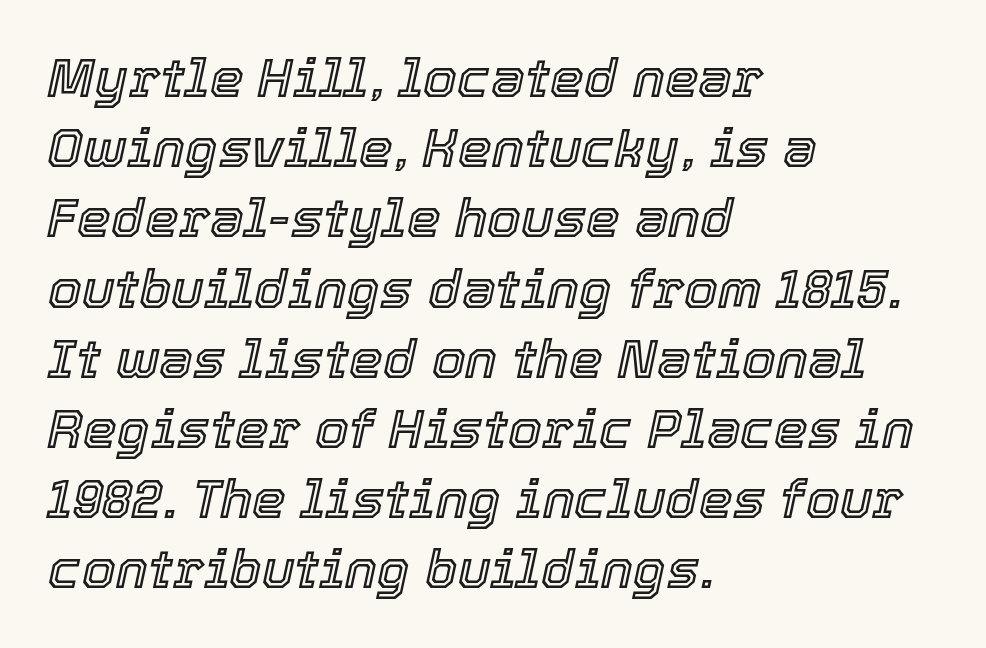
{"italic": "yes", "lean": "right", "slant_degrees": 12, "width": "normal", "x_height": "medium", "monospaced": "no", "underline": "no", "align": "left", "line_spacing": "normal", "line_spacing_ratio": 1.3, "letter_spacing": "normal", "letter_spacing_em": 0.0, "glyph_px": 54}
